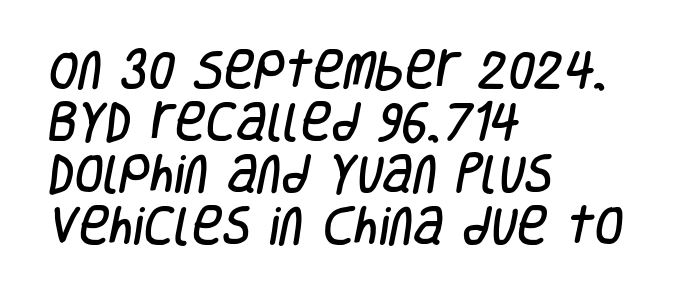
The image shows 42 px condensed sans-serif type; set left-aligned, line spacing 1.24x, normal letter spacing, not underlined; low stroke contrast and a large x-height.
